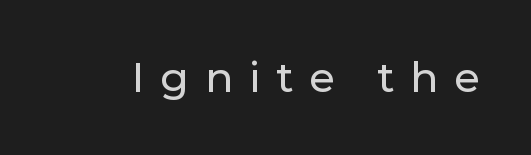
The image shows 41 px sans-serif type, upright; set unusually wide letter spacing (+0.39 em), not underlined; low stroke contrast and a medium x-height.
